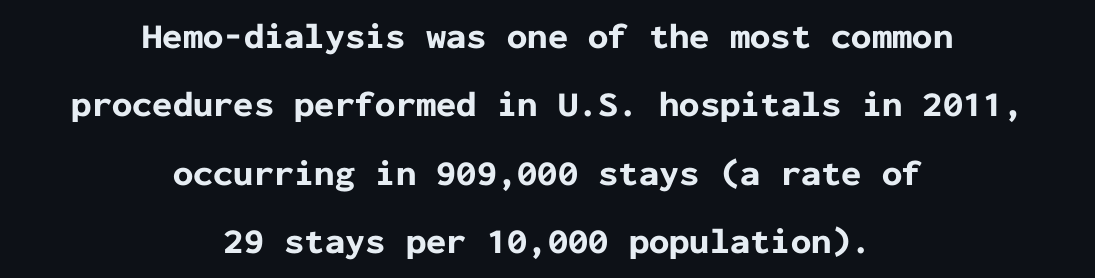
{"serif": "no", "italic": "no", "bold": "yes", "weight": "bold", "width": "normal", "stroke_contrast": "low", "x_height": "medium", "monospaced": "yes", "underline": "no", "align": "center", "line_spacing": "loose", "line_spacing_ratio": 1.9, "letter_spacing": "normal", "letter_spacing_em": 0.0, "glyph_px": 36}
